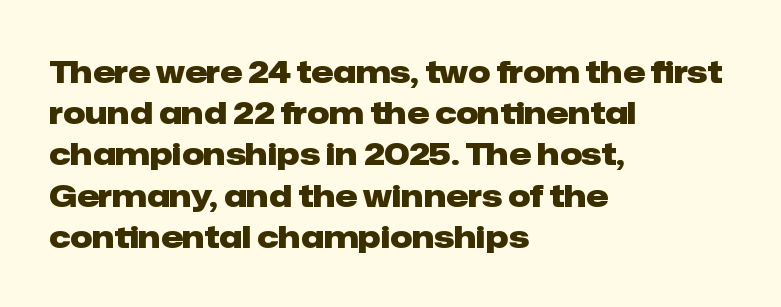
Heft: maximum for text — a bold. The letters stand upright; this is a roman face. Does extra space separate the letters? No, they use regular spacing. In terms of leading, this rendering sits right in the middle. Descenders hang freely into open space. Horizontal alignment here is leftward, the default for most running prose.
